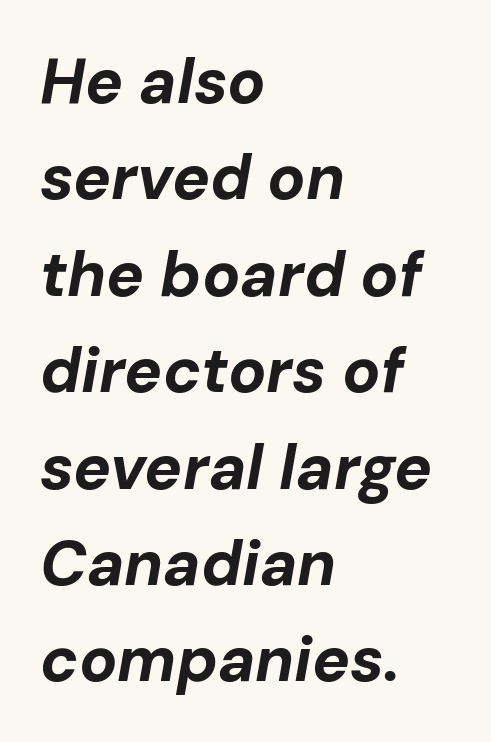
Q: Is the text bold? A: Yes.
Q: Is the text italic (slanted)? A: Yes, it leans right by about 10 degrees.
Q: Is the text underlined? A: No.
Q: How is the paragraph aligned? A: Left-aligned.
Q: Is the spacing between letters normal or unusually wide? A: Normal.
Q: Is the spacing between lines tight, normal or loose? A: Normal.
Q: Width (condensed, normal, or wide)? A: Normal.
Q: Stroke contrast? A: Low.
Q: x-height? A: Medium.
Q: Monospaced? A: No.
